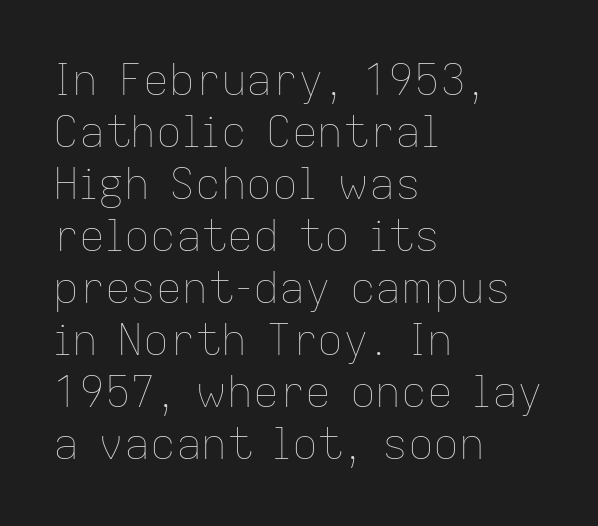
The image shows 43 px thin type, upright; set left-aligned, line spacing 1.21x, normal letter spacing, not underlined; low stroke contrast and a medium x-height.
